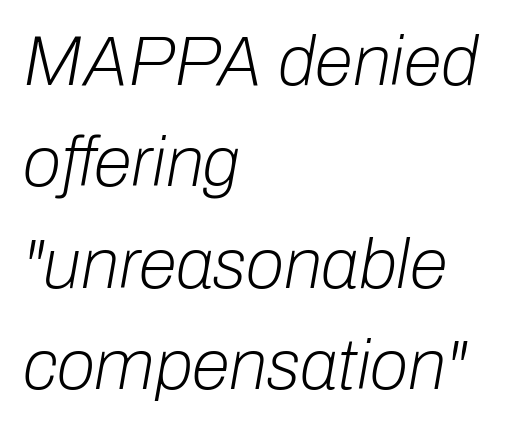
The image shows 70 px light type, italic (leaning right); set left-aligned, normal line spacing (1.45x), normal letter spacing, not underlined; low stroke contrast and a medium x-height.
